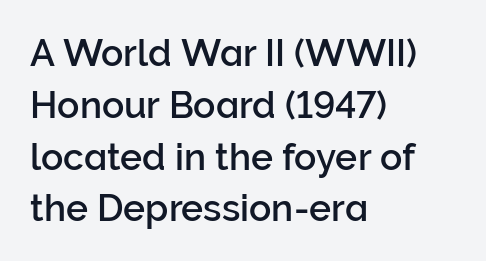
The image shows 37 px sans-serif type, upright; set left-aligned, normal line spacing (1.4x), normal letter spacing, not underlined; low stroke contrast and a medium x-height.
